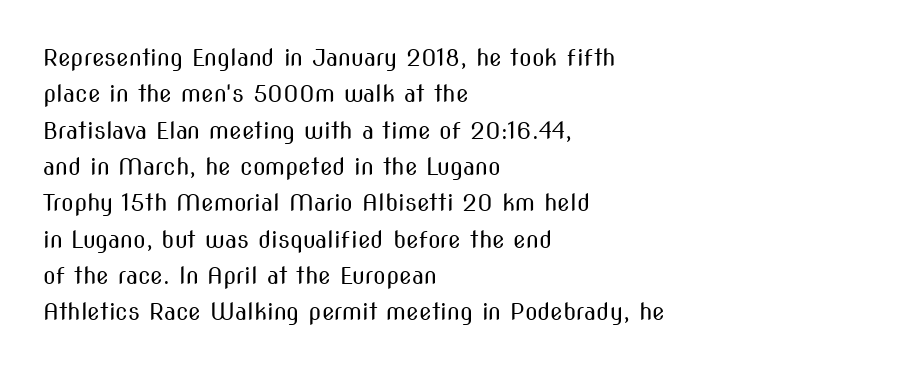
Compared with typical paragraphs, the rows here are spaced about the same. The letterforms sit at book weight or below. Ascenders rise straight up at ninety degrees. The lines are quadded left. Check the space under the baseline: it is left empty. Tracking value appears to be zero — textbook default spacing.
